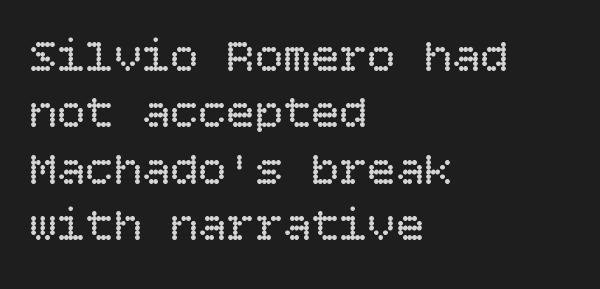
The image shows 47 px regular-weight type, upright; set left-aligned, line spacing 1.2x, normal letter spacing, not underlined; low stroke contrast and a large x-height.
